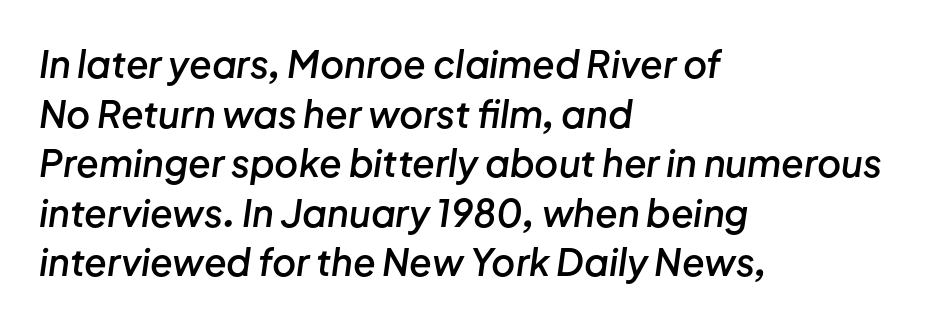
The letters are semibold — heavier than regular but short of a full bold. Style check: oblique. The glyphs are unaccompanied by any horizontal stroke below them. The letters advance in unequal steps, a hallmark of proportional type. Left-aligned paragraph, ragged on the right. The gaps between neighbouring characters are ordinary and unremarkable.
